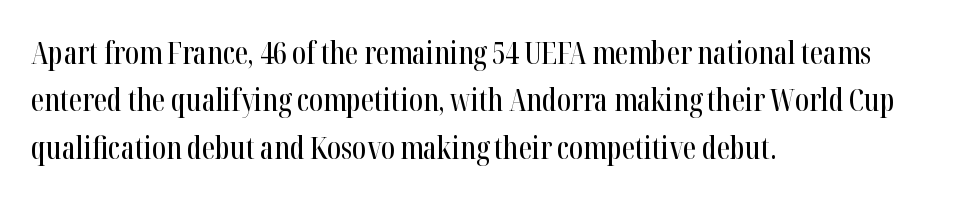
Q: Is the text italic (slanted)? A: No, it is upright.
Q: Is the typeface a serif or a sans-serif typeface? A: Serif.
Q: Is the text underlined? A: No.
Q: How is the paragraph aligned? A: Left-aligned.
Q: Is the spacing between letters normal or unusually wide? A: Normal.
Q: Is the spacing between lines tight, normal or loose? A: Normal.
Q: Width (condensed, normal, or wide)? A: Condensed.
Q: Stroke contrast? A: High.
Q: x-height? A: Medium.
Q: Monospaced? A: No.
